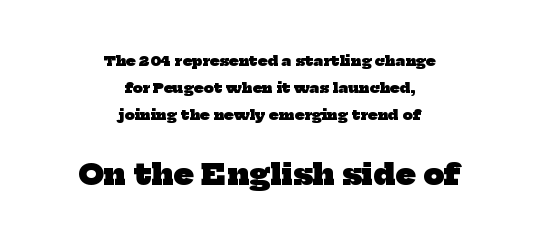
Students, this is bold: see how much ink each stroke carries. The font family rendered here belongs to the serif group. The letters advance in unequal steps, a hallmark of proportional type. If you measured baseline to baseline, you'd find a long distance. Which margin do the lines hug? Neither — every line sits in the middle. Which chunk is bigger? The second one — the bottom block dwarfs the top.
